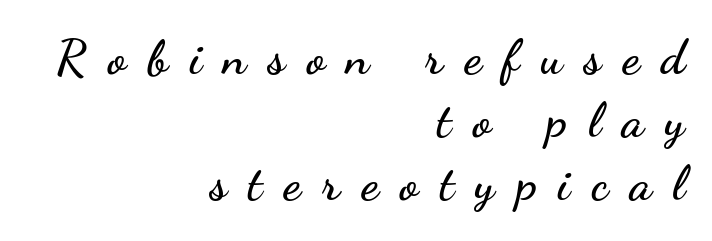
Q: Is the text italic (slanted)? A: Yes.
Q: Is the typeface a serif or a sans-serif typeface? A: Sans-serif.
Q: Is the text underlined? A: No.
Q: How is the paragraph aligned? A: Right-aligned.
Q: Is the spacing between letters normal or unusually wide? A: Unusually wide.
Q: Is the spacing between lines tight, normal or loose? A: Normal.
Q: Width (condensed, normal, or wide)? A: Wide.
Q: Stroke contrast? A: Low.
Q: x-height? A: Small.
Q: Monospaced? A: No.
